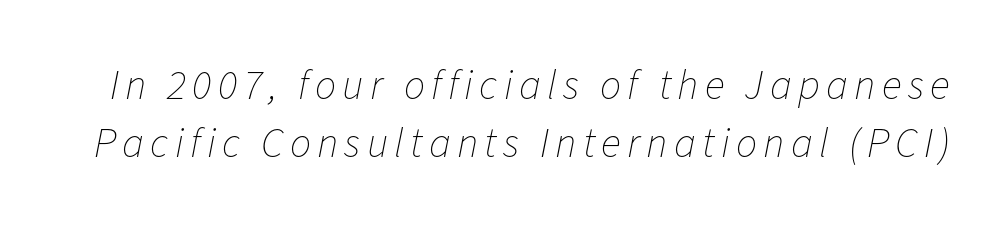
Q: Is the text bold? A: No.
Q: Is the text italic (slanted)? A: Yes, it leans right by about 11 degrees.
Q: Is the text underlined? A: No.
Q: Is the spacing between lines tight, normal or loose? A: Normal.
Q: Width (condensed, normal, or wide)? A: Normal.
Q: Stroke contrast? A: Low.
Q: x-height? A: Medium.
Q: Monospaced? A: No.
